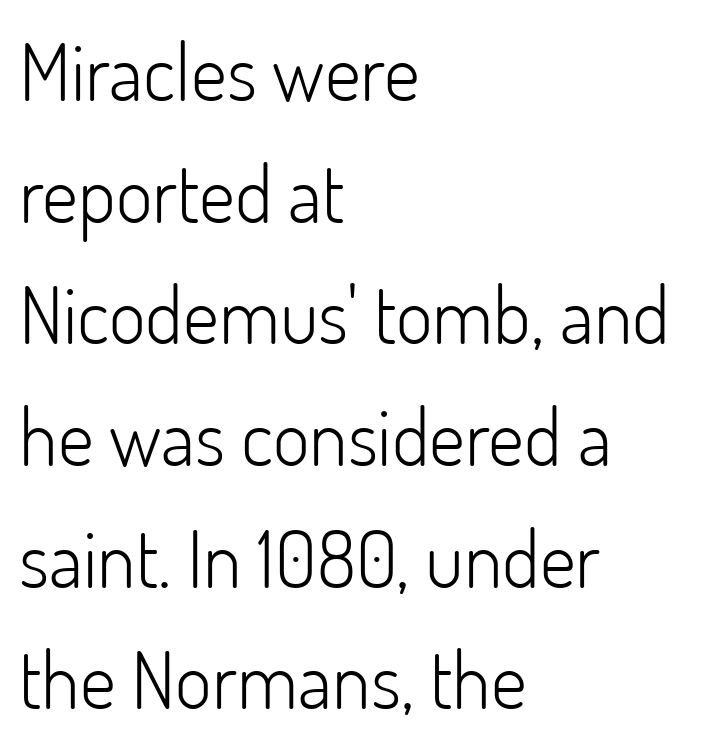
The image shows 79 px light sans-serif type, upright; set left-aligned, normal line spacing (1.54x), normal letter spacing, not underlined; low stroke contrast and a small x-height.
